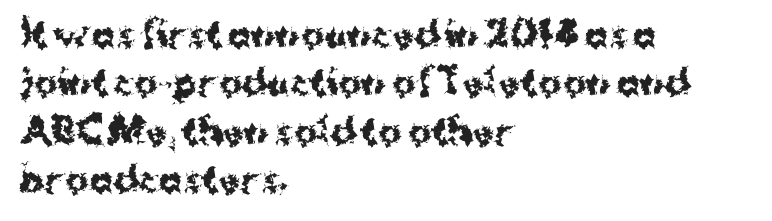
Q: Is the text bold? A: Yes.
Q: Is the text italic (slanted)? A: No, it is upright.
Q: Is the typeface a serif or a sans-serif typeface? A: Sans-serif.
Q: Is the text underlined? A: No.
Q: How is the paragraph aligned? A: Left-aligned.
Q: Is the spacing between letters normal or unusually wide? A: Normal.
Q: Is the spacing between lines tight, normal or loose? A: Normal.
Q: Width (condensed, normal, or wide)? A: Normal.
Q: Stroke contrast? A: Medium.
Q: x-height? A: Medium.
Q: Monospaced? A: No.
